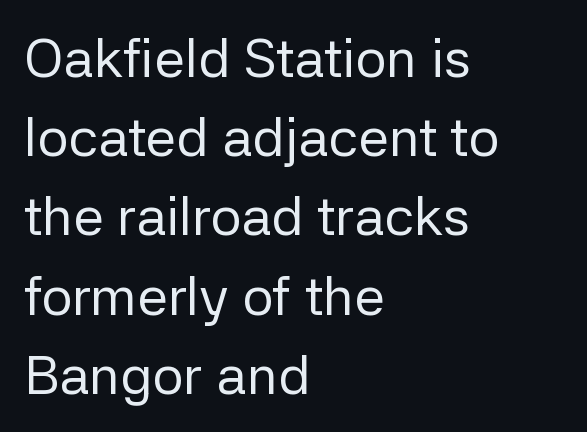
The image shows 55 px regular-weight sans-serif type, upright; set left-aligned, normal line spacing (1.44x), normal letter spacing, not underlined; low stroke contrast and a medium x-height.
